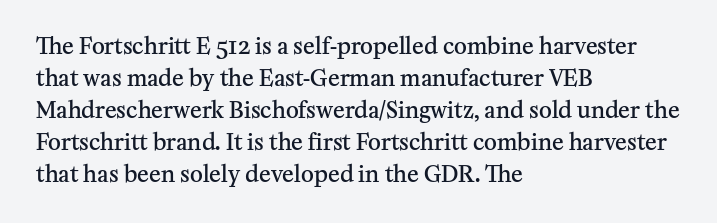
A typesetter would mark this as roman, not italic. If you drew a ruler down the left edge, every line would touch it. Look at the tracking — it's just the regular setting, nothing added. Regular leading.
